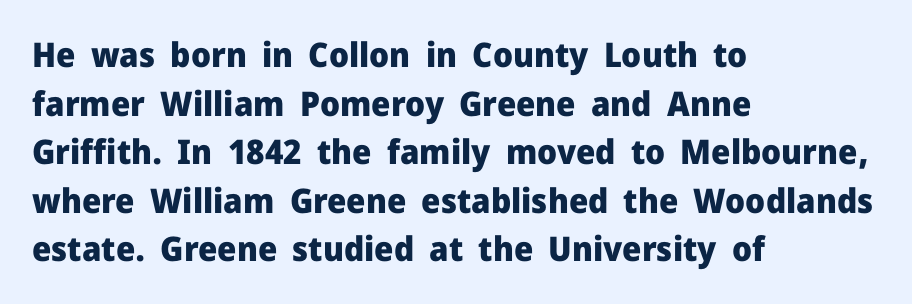
Q: Is the text bold? A: Yes.
Q: Is the text italic (slanted)? A: No, it is upright.
Q: Is the typeface a serif or a sans-serif typeface? A: Sans-serif.
Q: Is the text underlined? A: No.
Q: How is the paragraph aligned? A: Left-aligned.
Q: Is the spacing between letters normal or unusually wide? A: Normal.
Q: Is the spacing between lines tight, normal or loose? A: Normal.
Q: Width (condensed, normal, or wide)? A: Normal.
Q: Stroke contrast? A: Low.
Q: x-height? A: Medium.
Q: Monospaced? A: No.
